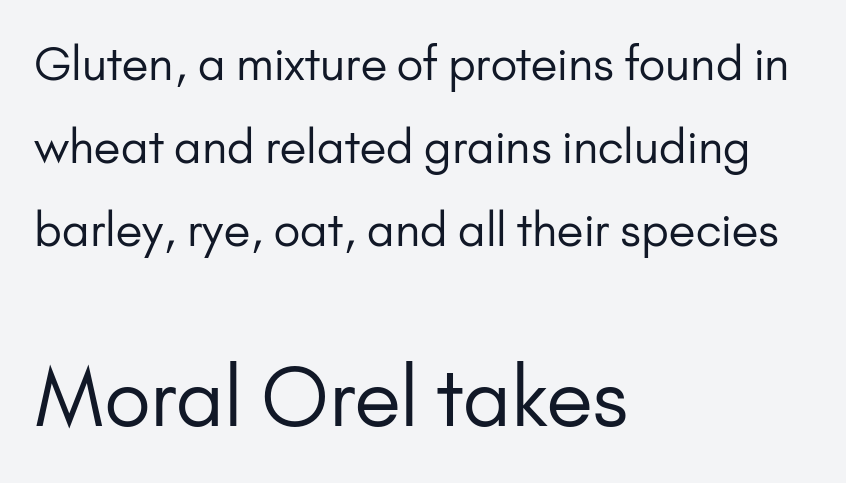
Between one letter and the next there's only the usual sliver of space. It's the straight-up-and-down kind of type. Between these two stacked blocks, the lower one wins on size. Short and long lines alike share a common starting point at left. Note: no serifs on the glyphs. This rendering features lettering with no underline.
